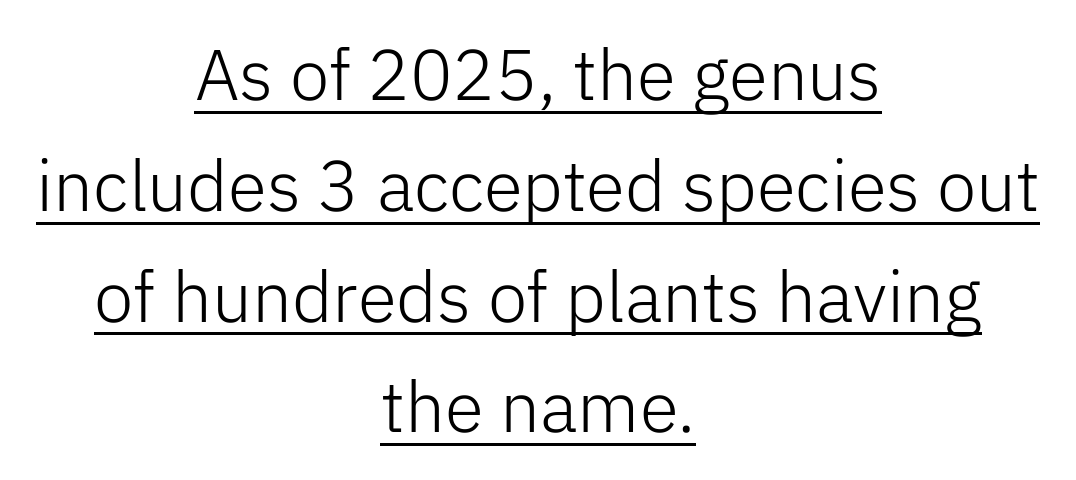
The image shows 71 px light sans-serif type, upright; set centered, normal line spacing (1.56x), normal letter spacing, underlined; low stroke contrast and a medium x-height.
